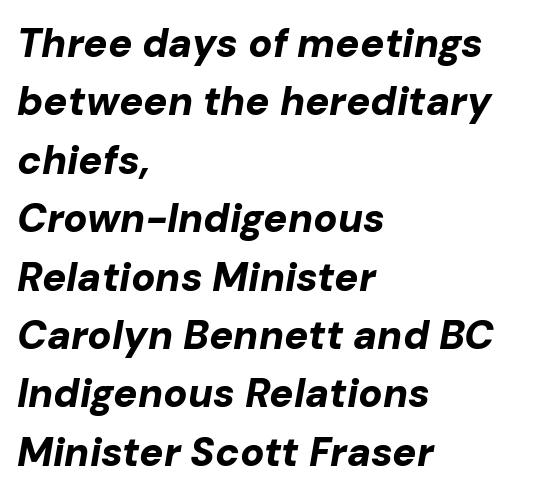
The image shows 40 px bold type, italic (leaning right); set left-aligned, normal line spacing (1.46x), normal letter spacing, not underlined; low stroke contrast and a medium x-height.
